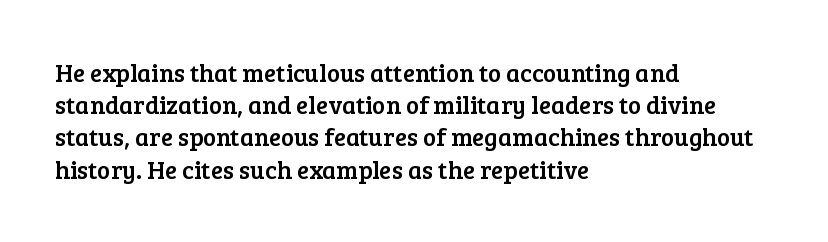
Q: Is the text italic (slanted)? A: No, it is upright.
Q: Is the text underlined? A: No.
Q: How is the paragraph aligned? A: Left-aligned.
Q: Is the spacing between letters normal or unusually wide? A: Normal.
Q: Is the spacing between lines tight, normal or loose? A: Normal.
